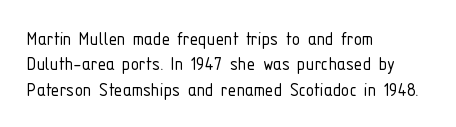
The image shows 21 px text type, upright; set left-aligned, line spacing 1.21x, normal letter spacing, not underlined.
